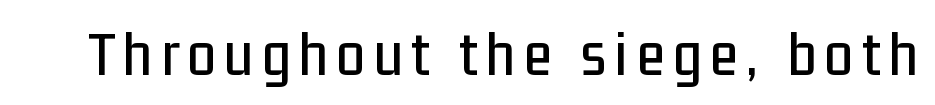
{"serif": "no", "italic": "no", "width": "condensed", "stroke_contrast": "low", "x_height": "medium", "monospaced": "no", "underline": "no", "glyph_px": 65}
